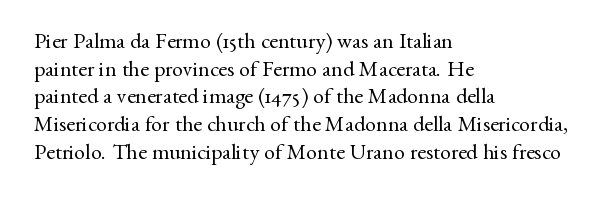
{"italic": "no", "bold": "no", "underline": "no", "align": "left", "line_spacing": "normal", "line_spacing_ratio": 1.26, "letter_spacing": "normal", "letter_spacing_em": 0.0, "glyph_px": 22}
